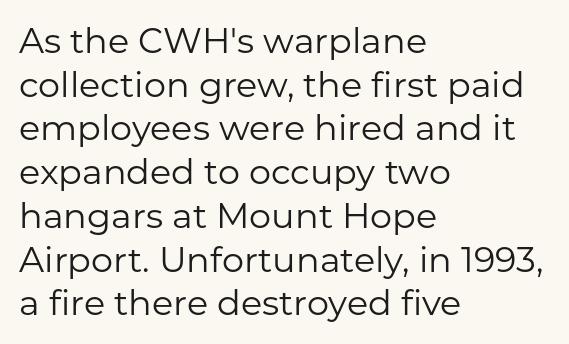
The image shows 35 px regular-weight sans-serif type, upright; set left-aligned, normal line spacing (1.25x), normal letter spacing, not underlined; low stroke contrast and a medium x-height.
